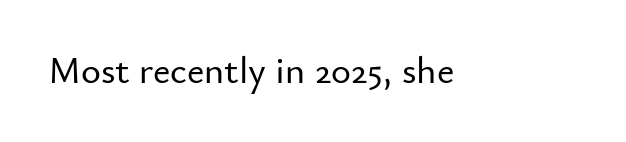
Q: Is the text italic (slanted)? A: No, it is upright.
Q: Is the typeface a serif or a sans-serif typeface? A: Sans-serif.
Q: Is the text underlined? A: No.
Q: Is the spacing between letters normal or unusually wide? A: Normal.
Q: Width (condensed, normal, or wide)? A: Normal.
Q: Stroke contrast? A: Low.
Q: x-height? A: Small.
Q: Monospaced? A: No.
